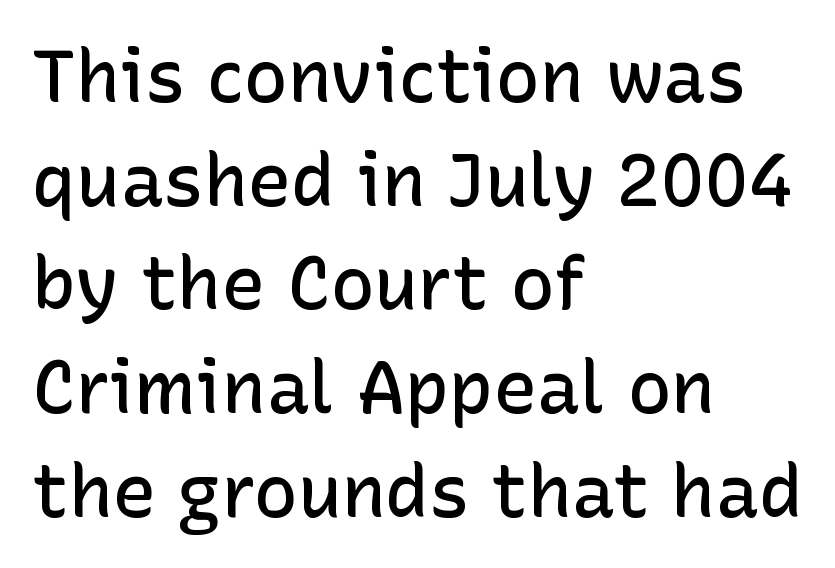
{"serif": "no", "italic": "no", "bold": "semi", "weight": "semibold", "width": "normal", "stroke_contrast": "low", "x_height": "medium", "monospaced": "no", "underline": "no", "align": "left", "line_spacing": "normal", "line_spacing_ratio": 1.42, "letter_spacing": "normal", "letter_spacing_em": 0.0, "glyph_px": 73}
